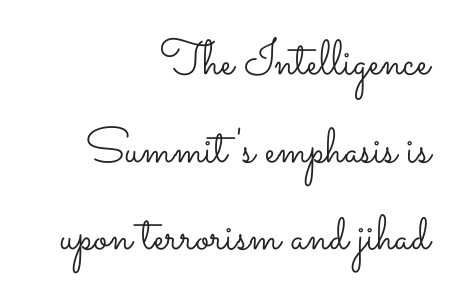
The face used here is proportionally spaced, like ordinary book or web type. Vertical stems look standard width or narrower in stroke. The gaps between neighbouring characters are ordinary and unremarkable. Reading down the block, your eye finds every line finishing at a fixed right position.
